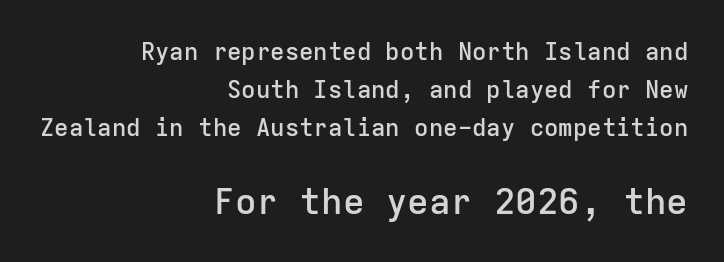
Q: Is the text bold? A: Semi-bold.
Q: Is the text italic (slanted)? A: No, it is upright.
Q: Is the typeface a serif or a sans-serif typeface? A: Sans-serif.
Q: Is the text underlined? A: No.
Q: How is the paragraph aligned? A: Right-aligned.
Q: Is the spacing between letters normal or unusually wide? A: Normal.
Q: Is the spacing between lines tight, normal or loose? A: Normal.
Q: Which block of text is set in a larger size, the first (top) or the second (bottom)? A: The second (bottom) one.
Q: Width (condensed, normal, or wide)? A: Normal.
Q: Stroke contrast? A: Low.
Q: x-height? A: Medium.
Q: Monospaced? A: Yes.
